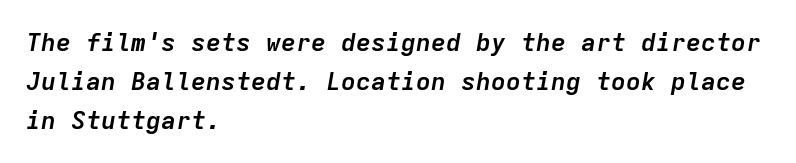
Q: Is the text bold? A: Yes.
Q: Is the text italic (slanted)? A: Yes, it leans right by about 9 degrees.
Q: Is the text underlined? A: No.
Q: How is the paragraph aligned? A: Left-aligned.
Q: Is the spacing between letters normal or unusually wide? A: Normal.
Q: Is the spacing between lines tight, normal or loose? A: Normal.
